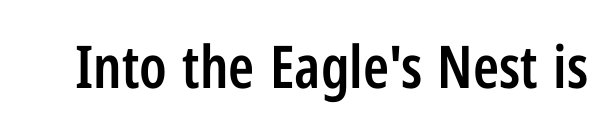
Ascenders rise straight up at ninety degrees. The passage shown has conventional tracking throughout. A typesetter would label this face a sans. A bare baseline throughout the passage. The letters are semibold — heavier than regular but short of a full bold. The passage shown is typed in a proportional face where columns would drift.
